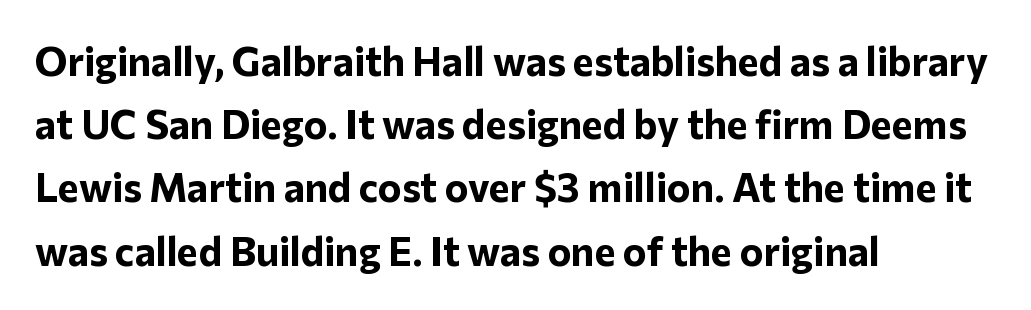
Q: Is the text bold? A: Yes.
Q: Is the text italic (slanted)? A: No, it is upright.
Q: Is the typeface a serif or a sans-serif typeface? A: Sans-serif.
Q: Is the text underlined? A: No.
Q: How is the paragraph aligned? A: Left-aligned.
Q: Is the spacing between letters normal or unusually wide? A: Normal.
Q: Is the spacing between lines tight, normal or loose? A: Normal.
Q: Width (condensed, normal, or wide)? A: Normal.
Q: Stroke contrast? A: Low.
Q: x-height? A: Medium.
Q: Monospaced? A: No.
